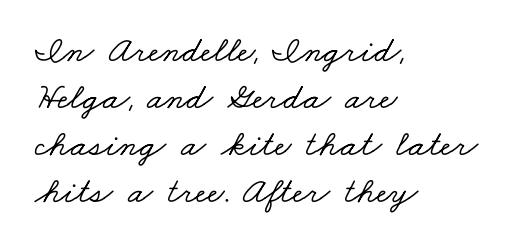
Q: Is the typeface a serif or a sans-serif typeface? A: Serif.
Q: Is the text underlined? A: No.
Q: How is the paragraph aligned? A: Left-aligned.
Q: Is the spacing between letters normal or unusually wide? A: Normal.
Q: Is the spacing between lines tight, normal or loose? A: Normal.
Q: Width (condensed, normal, or wide)? A: Wide.
Q: Stroke contrast? A: Low.
Q: x-height? A: Small.
Q: Monospaced? A: No.
